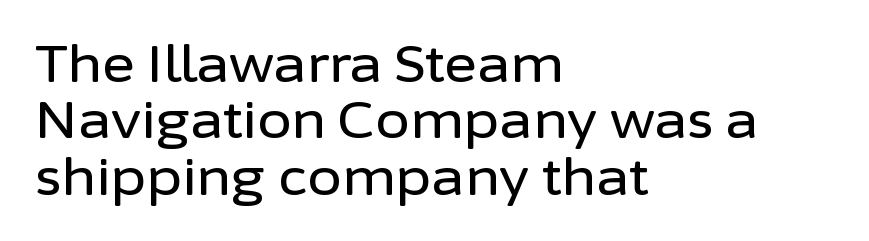
{"serif": "no", "italic": "no", "width": "normal", "stroke_contrast": "low", "x_height": "medium", "monospaced": "no", "underline": "no", "align": "left", "line_spacing": "tight", "line_spacing_ratio": 1.13, "letter_spacing": "normal", "letter_spacing_em": 0.0, "glyph_px": 50}
